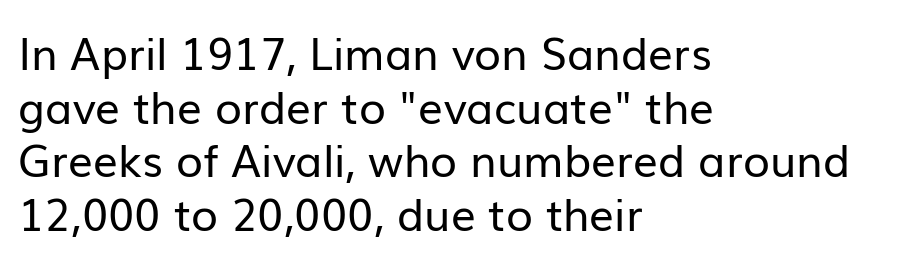
The image shows 44 px regular-weight sans-serif type, upright; set left-aligned, line spacing 1.22x, normal letter spacing, not underlined; low stroke contrast and a medium x-height.
